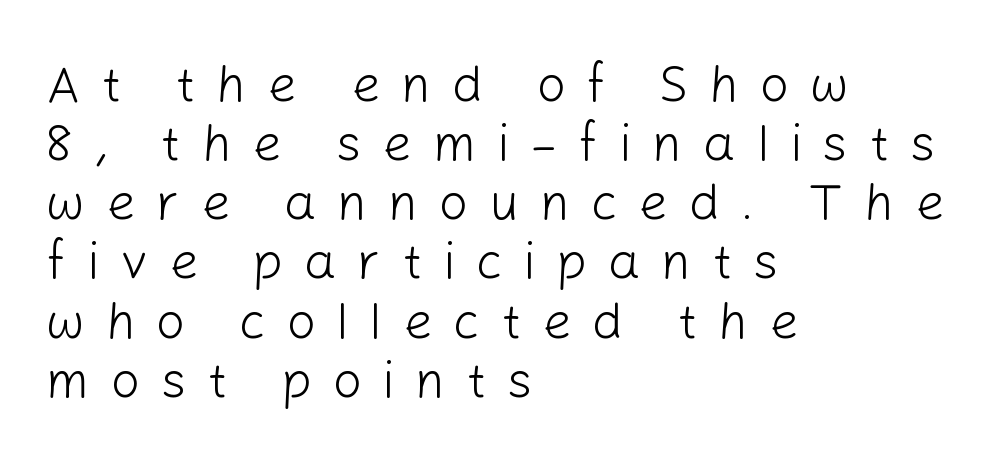
There is plenty of visible air inserted between adjacent glyphs. The strip under each line holds only bare page. A typesetter would label this face a sans. The paragraph has a hard left edge and a soft right edge.
